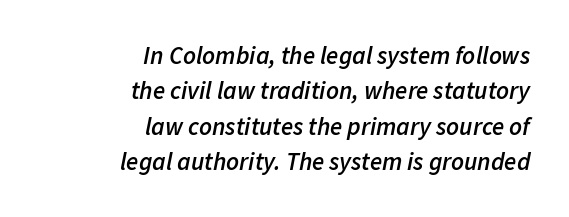
The image shows 25 px text type, italic (leaning right); set right-aligned, normal line spacing (1.42x), normal letter spacing, not underlined.
